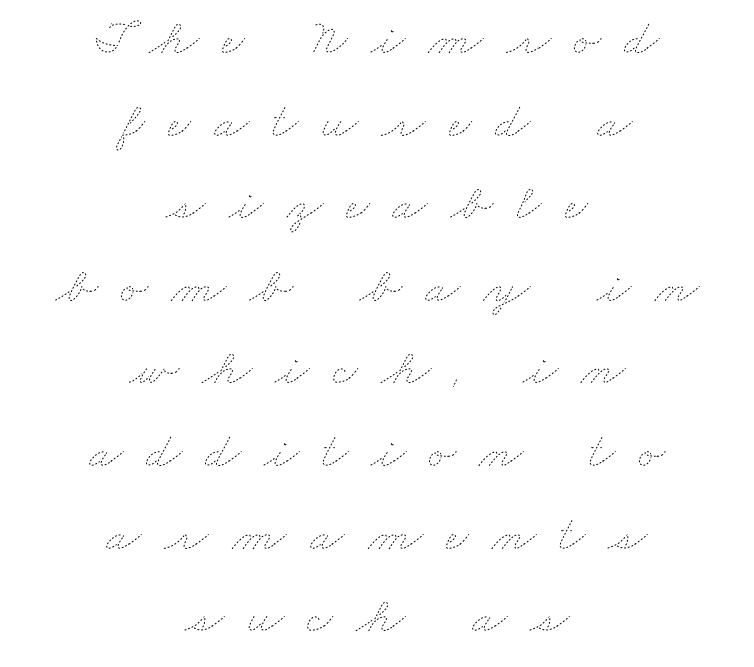
The image shows 51 px thin, wide type; set centered, normal line spacing (1.62x), unusually wide letter spacing (+0.45 em), not underlined; low stroke contrast and a small x-height.
